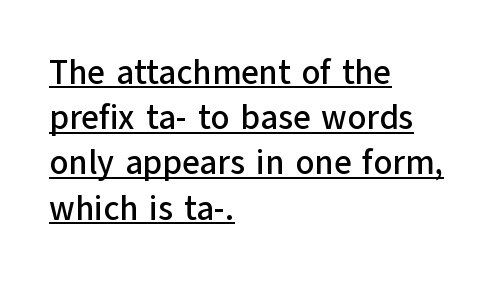
The image shows 34 px sans-serif type, upright; set left-aligned, normal line spacing (1.33x), normal letter spacing, underlined; low stroke contrast and a medium x-height.
